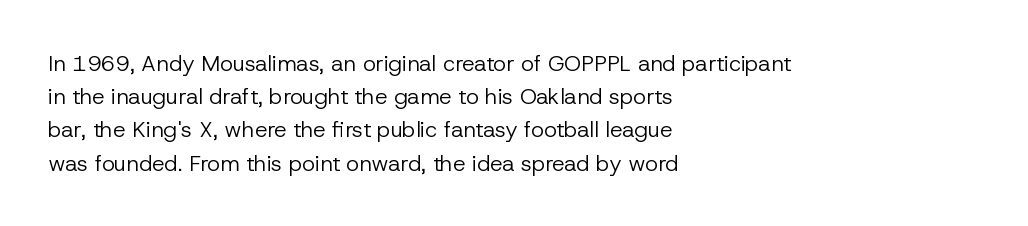
Tall strokes in this sample are plumb rather than angled. Weight: regular or lighter. Tracking value appears to be zero — textbook default spacing. The passage shown stacks its lines at a standard gap. The lines in this sample share a left origin and differ only in where they stop. Anything drawn beneath the words? Only blank space.
